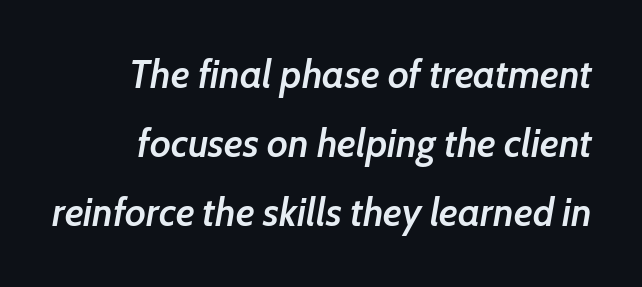
{"italic": "yes", "lean": "right", "slant_degrees": 7, "bold": "semi", "weight": "semibold", "width": "normal", "stroke_contrast": "low", "x_height": "medium", "monospaced": "no", "underline": "no", "line_spacing_ratio": 1.77, "letter_spacing": "normal", "letter_spacing_em": 0.0, "glyph_px": 39}
